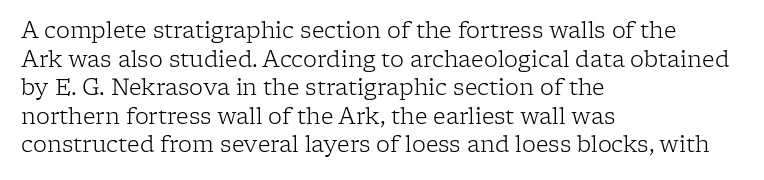
{"italic": "no", "bold": "no", "underline": "no", "align": "left", "line_spacing": "normal", "line_spacing_ratio": 1.3, "letter_spacing": "normal", "letter_spacing_em": 0.0, "glyph_px": 22}
